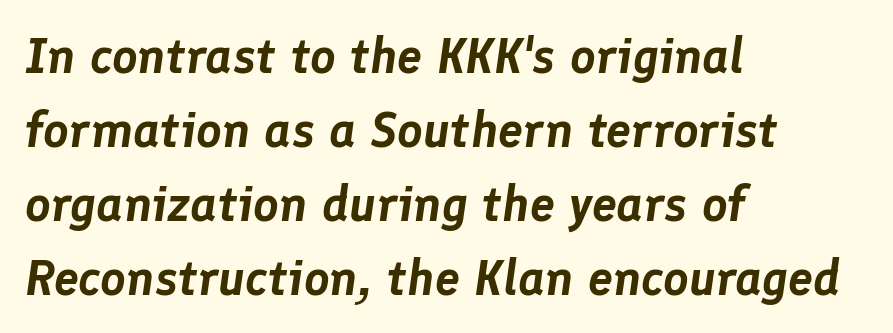
Q: Is the text italic (slanted)? A: Yes, it leans right by about 8 degrees.
Q: Is the text underlined? A: No.
Q: How is the paragraph aligned? A: Left-aligned.
Q: Is the spacing between letters normal or unusually wide? A: Normal.
Q: Is the spacing between lines tight, normal or loose? A: Normal.
Q: Width (condensed, normal, or wide)? A: Normal.
Q: Stroke contrast? A: Low.
Q: x-height? A: Medium.
Q: Monospaced? A: No.
